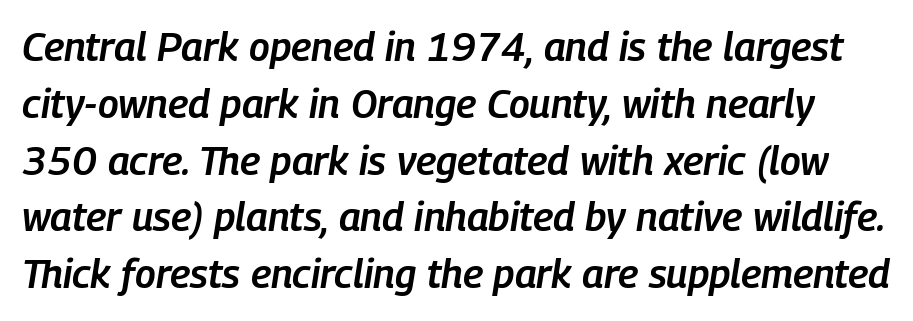
Q: Is the text bold? A: Semi-bold.
Q: Is the text italic (slanted)? A: Yes, it leans right by about 9 degrees.
Q: Is the text underlined? A: No.
Q: Is the spacing between letters normal or unusually wide? A: Normal.
Q: Is the spacing between lines tight, normal or loose? A: Normal.
Q: Width (condensed, normal, or wide)? A: Condensed.
Q: Stroke contrast? A: Low.
Q: x-height? A: Medium.
Q: Monospaced? A: No.
